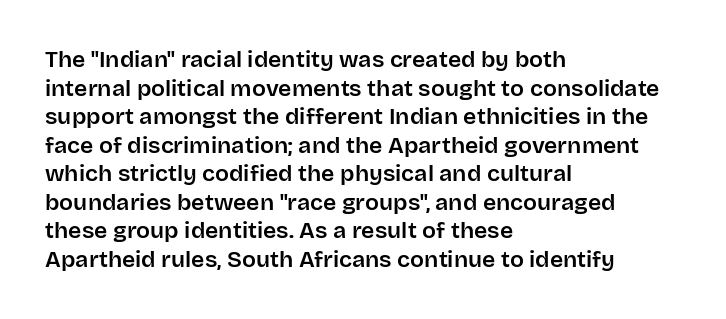
Q: Is the text italic (slanted)? A: No, it is upright.
Q: Is the text underlined? A: No.
Q: How is the paragraph aligned? A: Left-aligned.
Q: Is the spacing between letters normal or unusually wide? A: Normal.
